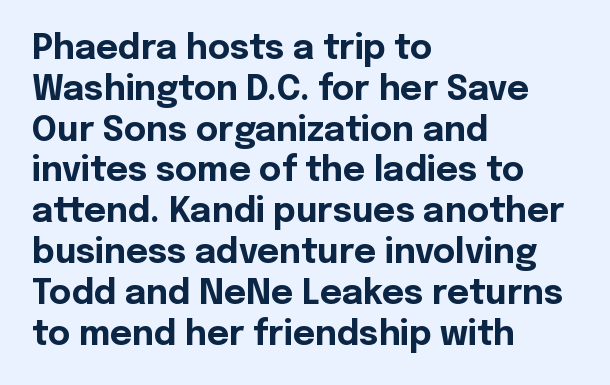
The image shows 34 px bold sans-serif type, upright; set left-aligned, line spacing 1.2x, normal letter spacing, not underlined; a medium x-height.
